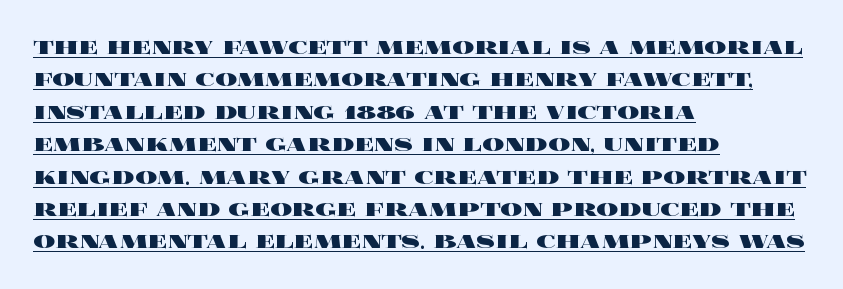
Q: Is the text bold? A: Yes.
Q: Is the text italic (slanted)? A: No, it is upright.
Q: Is the text underlined? A: Yes.
Q: How is the paragraph aligned? A: Left-aligned.
Q: Is the spacing between letters normal or unusually wide? A: Normal.
